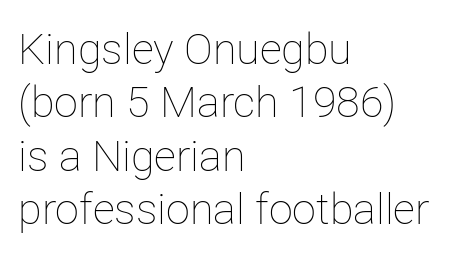
{"italic": "no", "bold": "no", "weight": "thin", "width": "normal", "stroke_contrast": "low", "x_height": "medium", "monospaced": "no", "underline": "no", "align": "left", "line_spacing_ratio": 1.24, "letter_spacing": "normal", "letter_spacing_em": 0.0, "glyph_px": 43}
